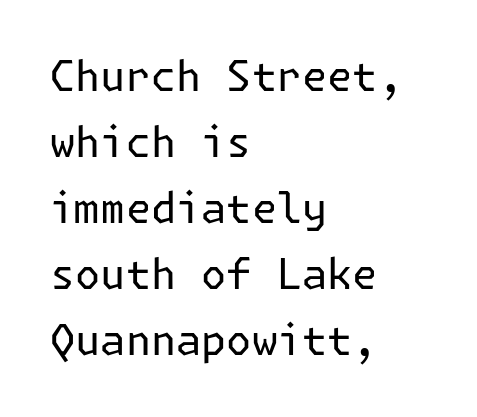
{"serif": "no", "italic": "no", "bold": "no", "weight": "regular", "width": "normal", "stroke_contrast": "low", "x_height": "medium", "underline": "no", "align": "left", "line_spacing": "normal", "line_spacing_ratio": 1.57, "letter_spacing": "normal", "letter_spacing_em": 0.0, "glyph_px": 42}
